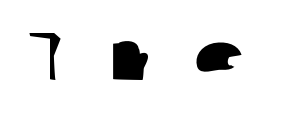
Q: Is the typeface a serif or a sans-serif typeface? A: Sans-serif.
Q: Is the text underlined? A: No.
Q: Is the spacing between letters normal or unusually wide? A: Unusually wide.
Q: Width (condensed, normal, or wide)? A: Wide.
Q: Stroke contrast? A: Low.
Q: x-height? A: Medium.
Q: Monospaced? A: No.
